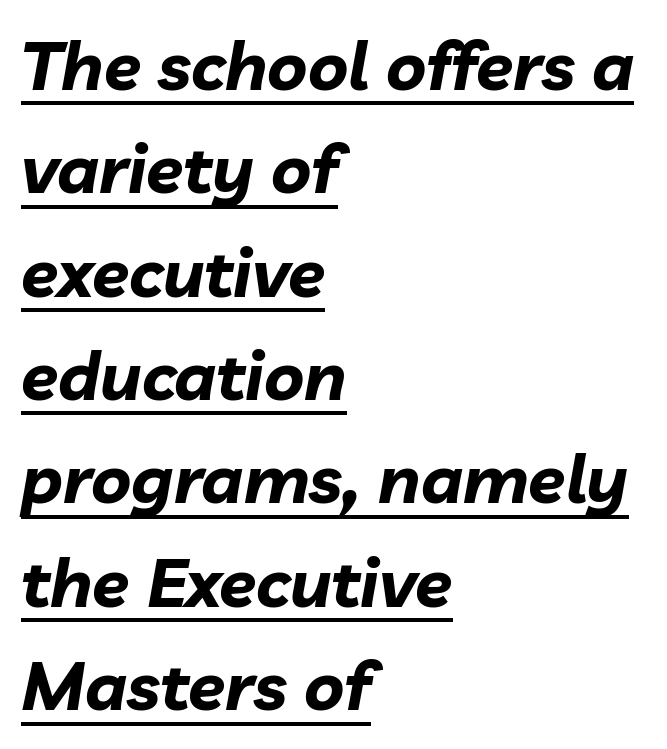
{"italic": "yes", "lean": "right", "slant_degrees": 10, "bold": "yes", "weight": "bold", "width": "normal", "stroke_contrast": "low", "x_height": "medium", "monospaced": "no", "underline": "yes", "align": "left", "line_spacing": "normal", "line_spacing_ratio": 1.52, "letter_spacing": "normal", "letter_spacing_em": 0.0, "glyph_px": 68}
